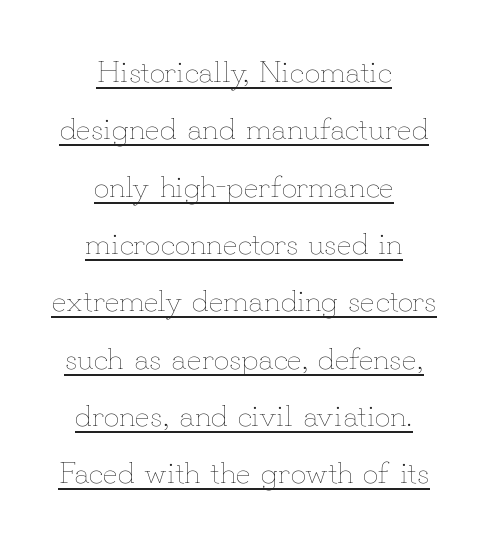
Letter spacing: default. Ordinary non-slanted type is in use. Each letter keeps its own natural width here, so spacing adapts to shape. If you folded the block vertically in half, each line would mirror itself in length. Each line of the rendering has a horizontal stroke beneath the glyphs.
